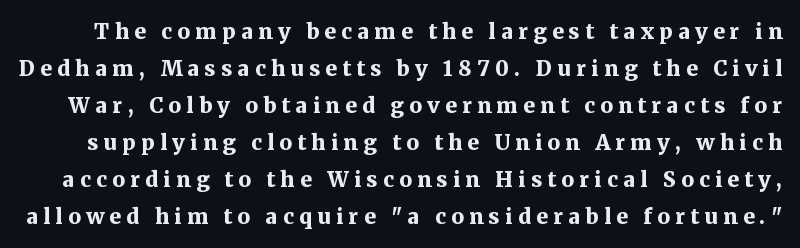
The image shows 21 px bold type, upright; set line spacing 1.76x, unusually wide letter spacing (+0.25 em), not underlined.
